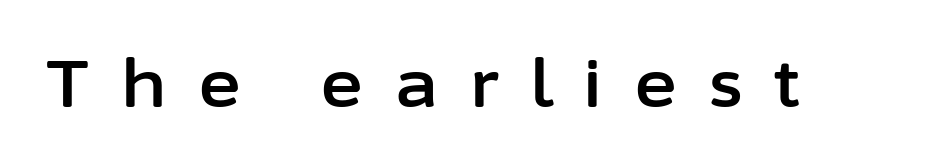
Typographically, this falls in the sans-serif category. Any mark beneath the type? The region is blank. The letters stand straight up with perfectly vertical stems. Proportional: the letters do not fall into vertical columns. Honestly, the letter spacing is so wide it's the main thing you notice.
